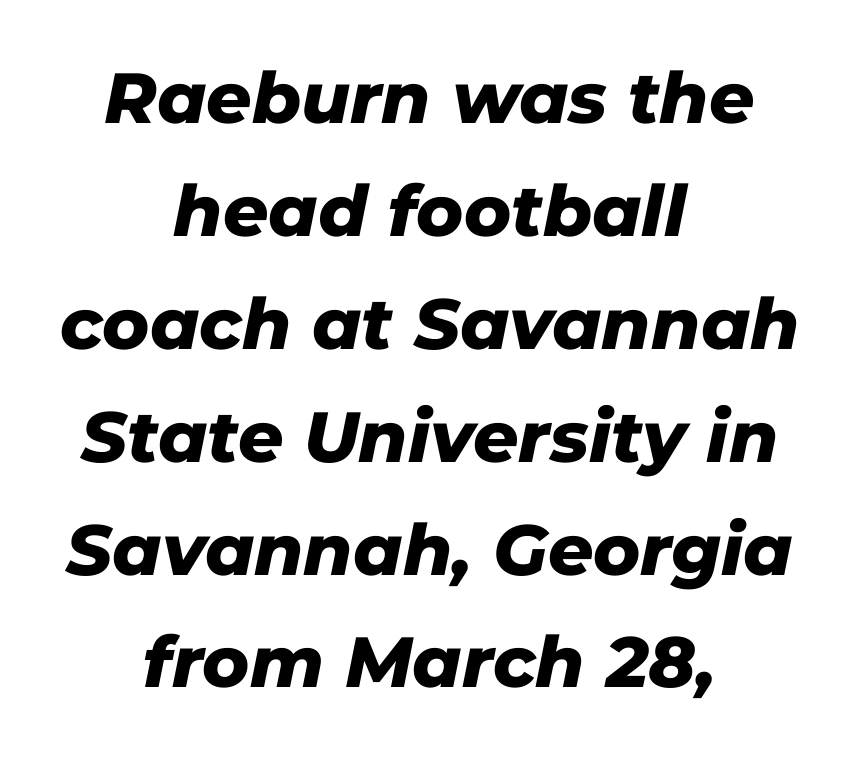
Set as a true bold cut, around the 700 mark. The horizontal fit of the characters is conventional and even. Slanted lettering throughout. Notice how the passage keeps no hard edge, just a central spine. The vertical gap from one line to the next is medium.
